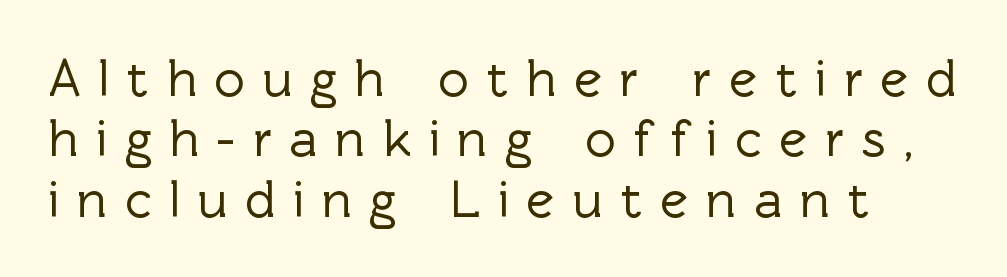
Every character sits straight up, as roman type does. Does the leading feel generous? Not at all — it's pinched. Each letter keeps its own natural width here, so spacing adapts to shape. The foot of each line stays bare and open. Words appear elongated and porous because spacing is wide. Unlike a traditional serif, this face leaves its strokes unadorned.
